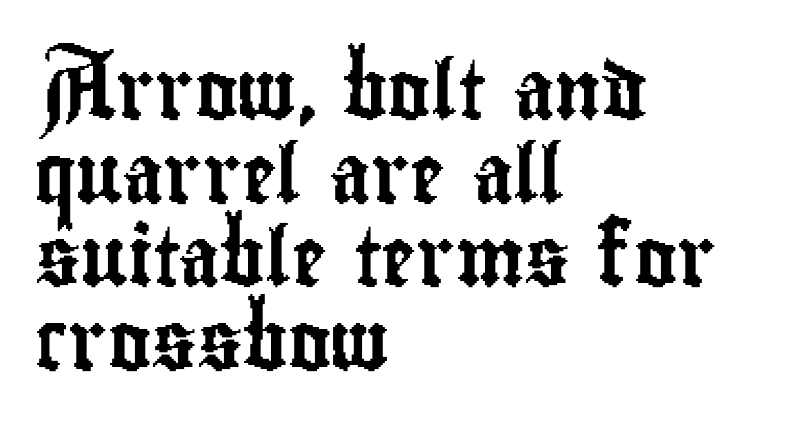
Q: Is the text italic (slanted)? A: No, it is upright.
Q: Is the typeface a serif or a sans-serif typeface? A: Sans-serif.
Q: Is the text underlined? A: No.
Q: How is the paragraph aligned? A: Left-aligned.
Q: Is the spacing between letters normal or unusually wide? A: Normal.
Q: Is the spacing between lines tight, normal or loose? A: Normal.
Q: Width (condensed, normal, or wide)? A: Condensed.
Q: Stroke contrast? A: Low.
Q: x-height? A: Small.
Q: Monospaced? A: No.
